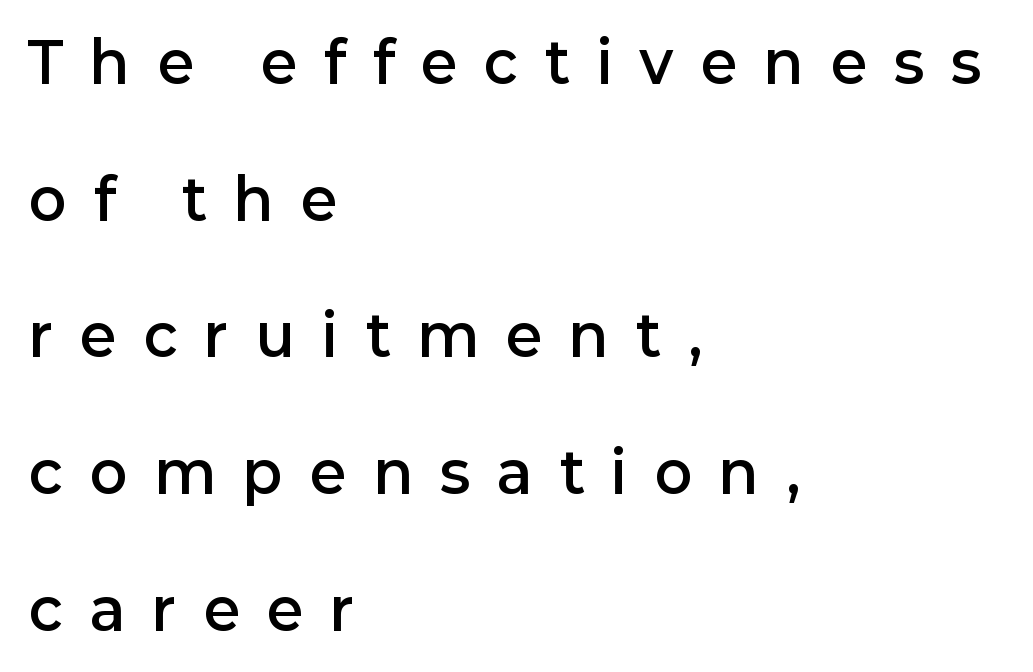
{"serif": "no", "italic": "no", "bold": "semi", "weight": "semibold", "width": "normal", "stroke_contrast": "low", "x_height": "medium", "monospaced": "no", "underline": "no", "align": "left", "line_spacing": "loose", "line_spacing_ratio": 2.44, "letter_spacing": "wide", "letter_spacing_em": 0.5, "glyph_px": 56}
